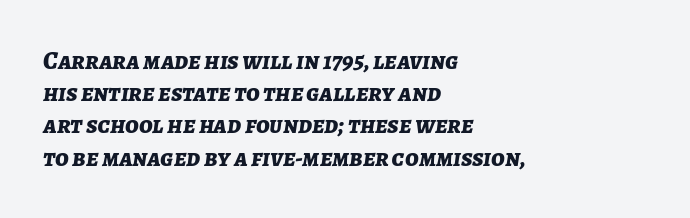
Regular leading. In terms of posture, this sample is oblique. Each word holds together tightly as a unit, with standard inter-letter gaps. The letters are bold, with thick, heavy strokes. Quick note: underline off.
